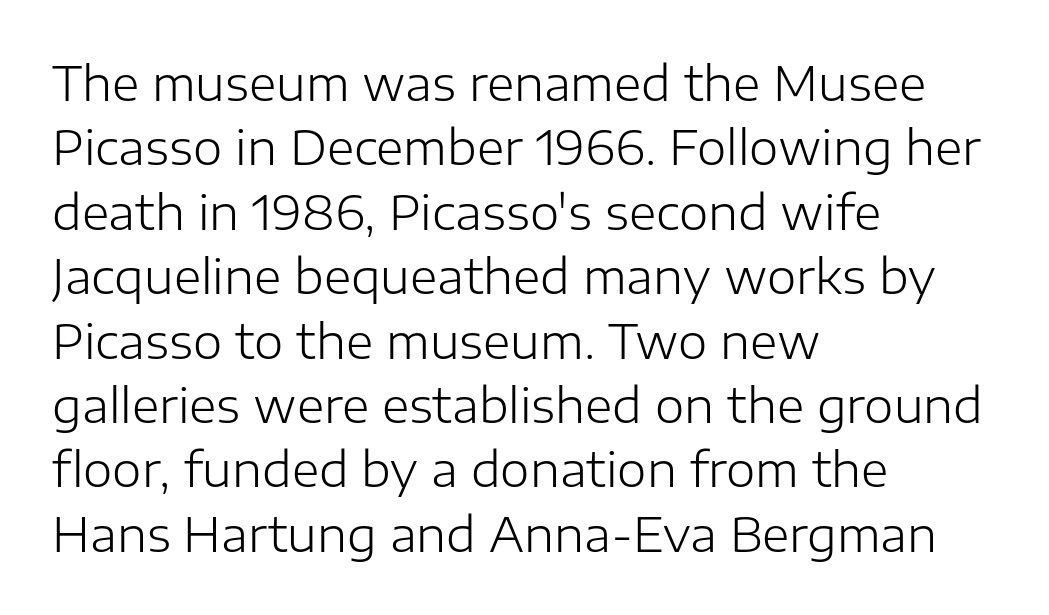
Q: Is the text bold? A: No.
Q: Is the text italic (slanted)? A: No, it is upright.
Q: Is the typeface a serif or a sans-serif typeface? A: Sans-serif.
Q: Is the text underlined? A: No.
Q: How is the paragraph aligned? A: Left-aligned.
Q: Is the spacing between letters normal or unusually wide? A: Normal.
Q: Is the spacing between lines tight, normal or loose? A: Normal.
Q: Width (condensed, normal, or wide)? A: Normal.
Q: Stroke contrast? A: Low.
Q: x-height? A: Medium.
Q: Monospaced? A: No.
